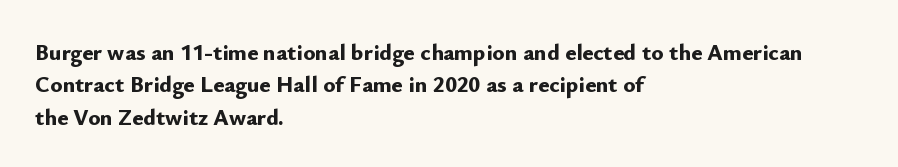
The image shows 23 px bold type, upright; set left-aligned, normal line spacing (1.41x), normal letter spacing, not underlined.
